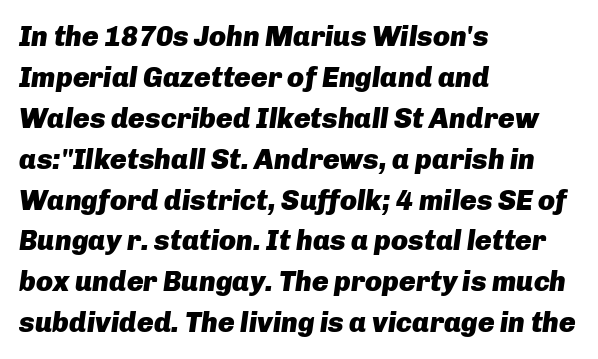
These lines carry a lot of weight — the face is fully bold. Yep, that's italic — everything's leaning. What's the leading like? Ordinary, nothing unusual. These lines are set flush left with a ragged right edge. Here the glyphs are tracked normally, forming tight word shapes. Plain, unruled lines of type.
